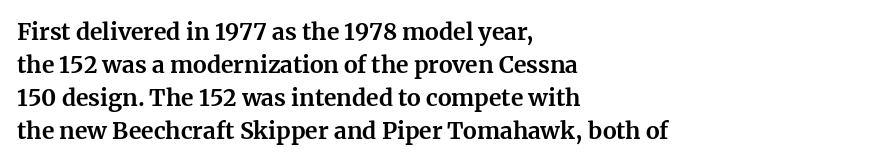
Q: Is the text bold? A: Yes.
Q: Is the text italic (slanted)? A: No, it is upright.
Q: Is the text underlined? A: No.
Q: How is the paragraph aligned? A: Left-aligned.
Q: Is the spacing between letters normal or unusually wide? A: Normal.
Q: Is the spacing between lines tight, normal or loose? A: Normal.
